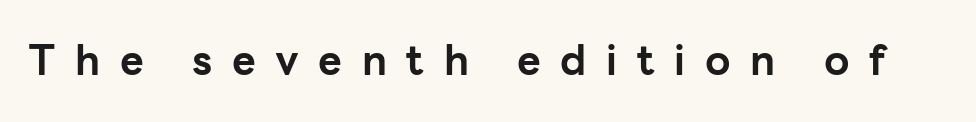
The image shows 41 px bold sans-serif type, upright; set unusually wide letter spacing (+0.48 em), not underlined; low stroke contrast and a medium x-height.
